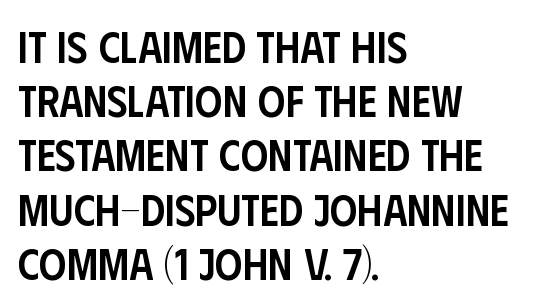
The image shows 43 px semibold, condensed sans-serif type, upright; set left-aligned, normal line spacing (1.26x), normal letter spacing, not underlined; low stroke contrast and a large x-height.
